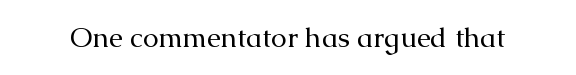
What stands out about the letter spacing? Nothing — it is the standard amount. Vertical strokes here are truly vertical. Anything drawn beneath the words? Only blank space. Is this a fixed-width face? No — the glyphs have proportional, varying widths. The characters display serif detailing at their extremities.
